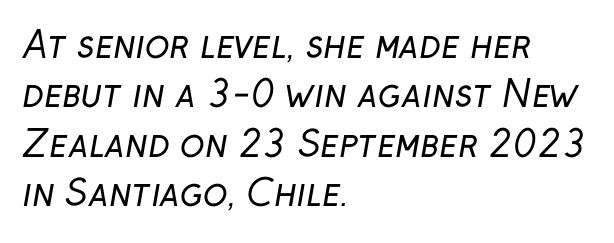
{"serif": "no", "bold": "no", "weight": "regular", "width": "normal", "stroke_contrast": "low", "x_height": "medium", "monospaced": "no", "underline": "no", "align": "left", "line_spacing": "normal", "line_spacing_ratio": 1.37, "letter_spacing": "normal", "letter_spacing_em": 0.0, "glyph_px": 36}
